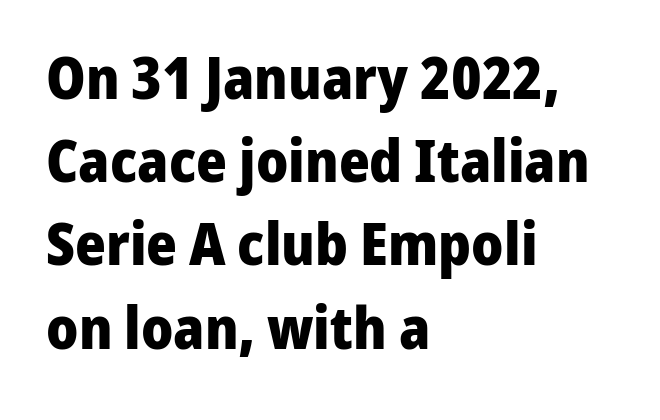
Left-aligned paragraph, ragged on the right. A dark, heavy texture on the line: the type is bold. The leading is moderate, giving the passage an even texture. The type is set solid horizontally, with unmodified tracking. Character widths vary here, with narrow letters taking less room than wide ones.
